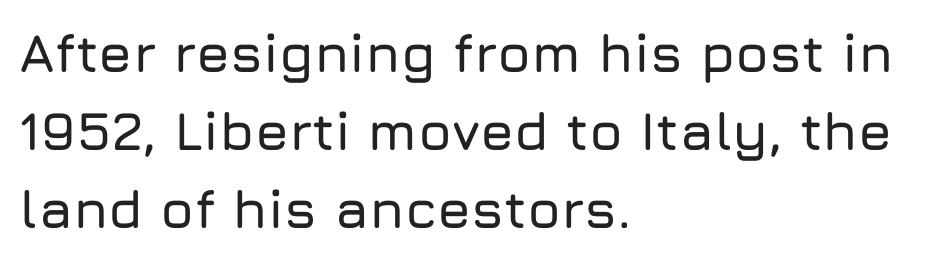
Italic: no, the glyphs are upright roman. The passage shown is not underscored anywhere. Think of a printed novel: that variable character pitch is what you see here. Observe the absence of serifs on each vertical stroke in this sample. Horizontal alignment here is leftward, the default for most running prose. Students, observe: this is what conventionally led text looks like.
